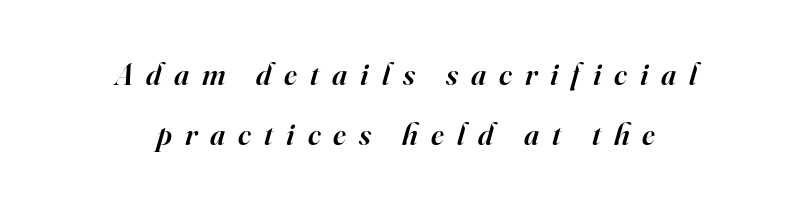
Q: Is the text bold? A: Semi-bold.
Q: Is the text italic (slanted)? A: Yes, it leans right by about 16 degrees.
Q: Is the typeface a serif or a sans-serif typeface? A: Serif.
Q: Is the text underlined? A: No.
Q: How is the paragraph aligned? A: Centered.
Q: Is the spacing between letters normal or unusually wide? A: Unusually wide.
Q: Is the spacing between lines tight, normal or loose? A: Loose.
Q: Width (condensed, normal, or wide)? A: Normal.
Q: Stroke contrast? A: High.
Q: x-height? A: Small.
Q: Monospaced? A: No.
